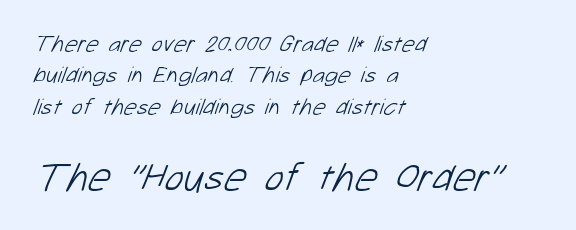
The image shows 40 px light sans-serif type; set left-aligned, normal line spacing (1.36x), normal letter spacing, not underlined; the second (bottom) block is 1.74x larger; low stroke contrast and a medium x-height.
